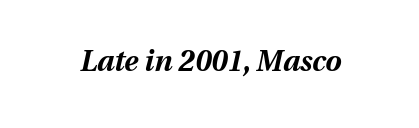
An italicized treatment has been applied to the whole sample. Descender tails drop into unmarked territory. The passage shown is typed in a proportional face where columns would drift. Does the weight exceed regular? Yes, all the way to bold.
